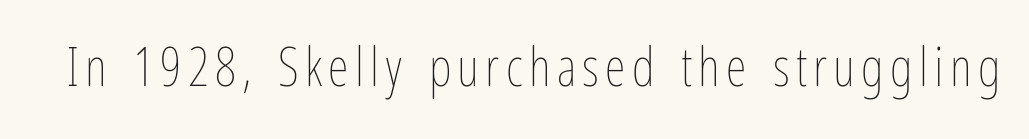
Q: Is the text bold? A: No.
Q: Is the text italic (slanted)? A: No, it is upright.
Q: Is the text underlined? A: No.
Q: Width (condensed, normal, or wide)? A: Condensed.
Q: Stroke contrast? A: Low.
Q: x-height? A: Medium.
Q: Monospaced? A: No.
